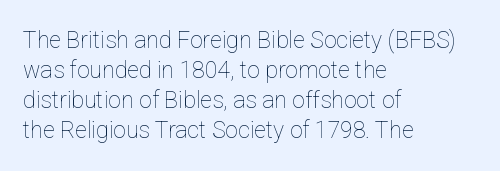
{"italic": "no", "bold": "no", "underline": "no", "align": "left", "line_spacing": "normal", "line_spacing_ratio": 1.3, "letter_spacing": "normal", "letter_spacing_em": 0.0, "glyph_px": 23}
